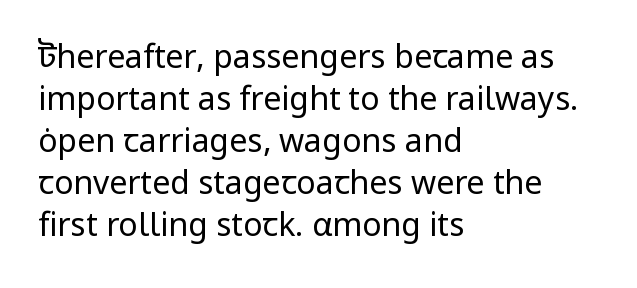
Q: Is the text bold? A: No.
Q: Is the text italic (slanted)? A: No, it is upright.
Q: Is the typeface a serif or a sans-serif typeface? A: Sans-serif.
Q: Is the text underlined? A: No.
Q: How is the paragraph aligned? A: Left-aligned.
Q: Is the spacing between letters normal or unusually wide? A: Normal.
Q: Is the spacing between lines tight, normal or loose? A: Normal.
Q: Width (condensed, normal, or wide)? A: Normal.
Q: Stroke contrast? A: Low.
Q: x-height? A: Medium.
Q: Monospaced? A: No.
